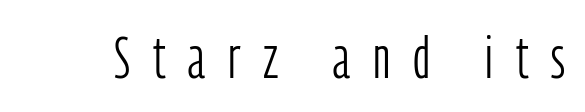
The image shows 59 px light, condensed sans-serif type, upright; set unusually wide letter spacing (+0.39 em), not underlined; low stroke contrast and a medium x-height.
